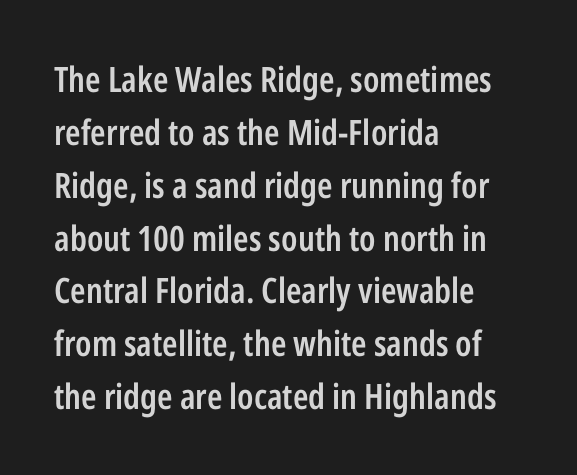
{"serif": "no", "italic": "no", "bold": "semi", "weight": "semibold", "width": "condensed", "stroke_contrast": "low", "x_height": "medium", "monospaced": "no", "underline": "no", "align": "left", "line_spacing": "normal", "line_spacing_ratio": 1.51, "letter_spacing": "normal", "letter_spacing_em": 0.0, "glyph_px": 35}
